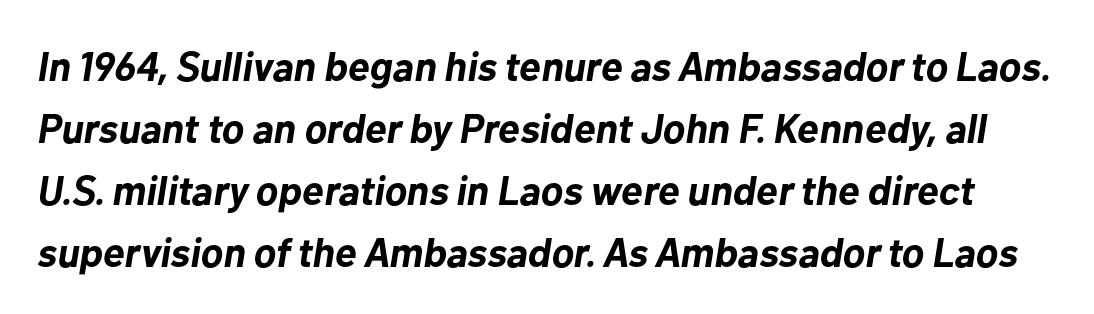
The image shows 41 px bold type, italic (leaning right); set normal line spacing (1.51x), normal letter spacing, not underlined; low stroke contrast and a medium x-height.
